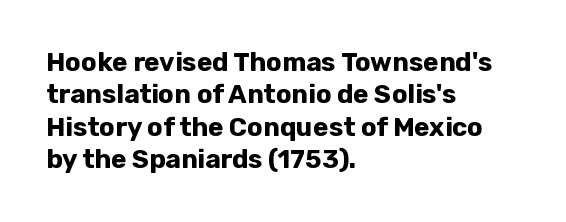
Interline gaps are of average width in this sample. Words float on clear page, feet unadorned. Weight check: bold — yes, fully. These lines were composed using upright roman letters.
